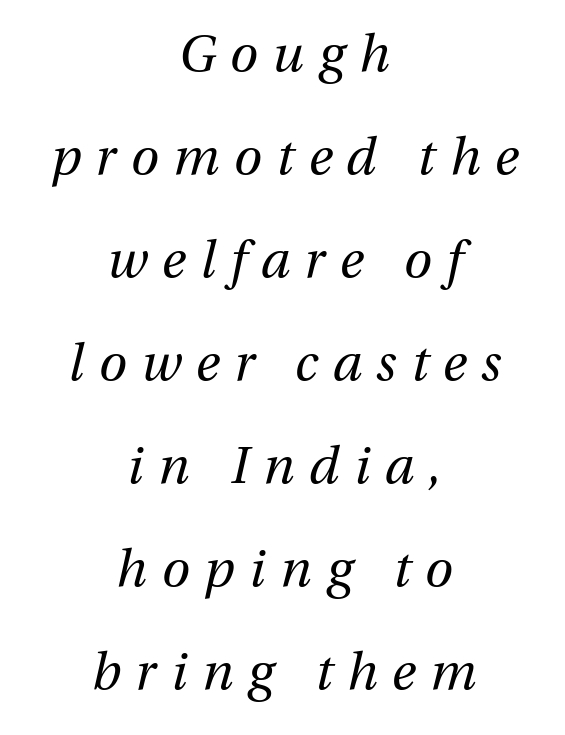
The image shows 51 px regular-weight type, italic (leaning right); set centered, loose line spacing (2.02x), unusually wide letter spacing (+0.29 em), not underlined; medium stroke contrast and a medium x-height.
